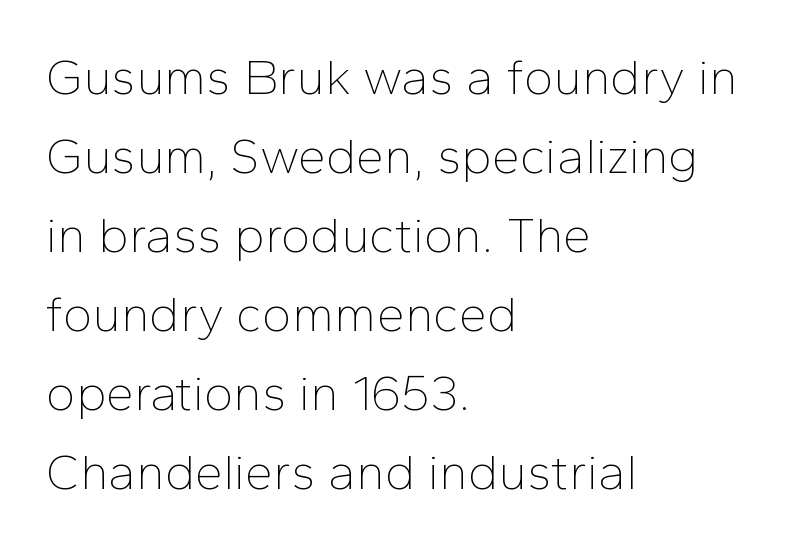
{"serif": "no", "italic": "no", "bold": "no", "weight": "thin", "width": "normal", "stroke_contrast": "low", "x_height": "medium", "monospaced": "no", "underline": "no", "align": "left", "line_spacing": "normal", "line_spacing_ratio": 1.58, "letter_spacing": "normal", "letter_spacing_em": 0.0, "glyph_px": 50}
